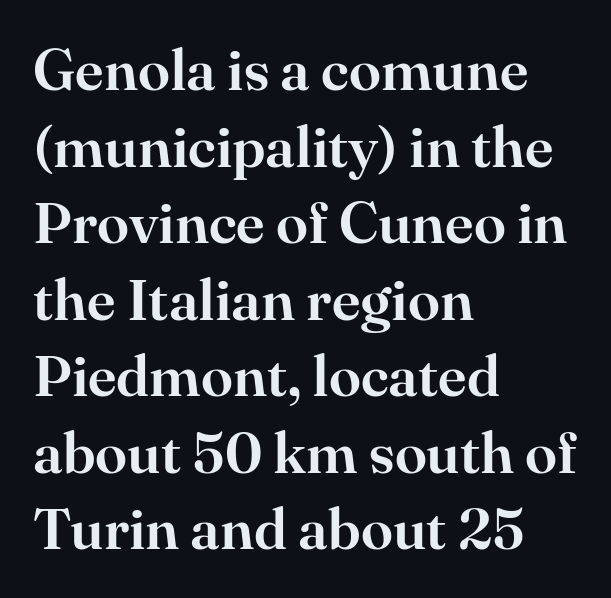
The image shows 58 px serif type, upright; set left-aligned, normal line spacing (1.32x), normal letter spacing, not underlined; high stroke contrast and a small x-height.
